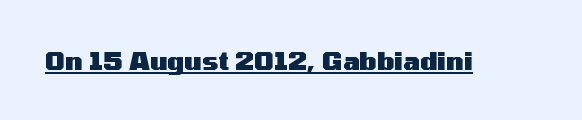
The image shows 25 px bold type, upright; set normal letter spacing, underlined.
